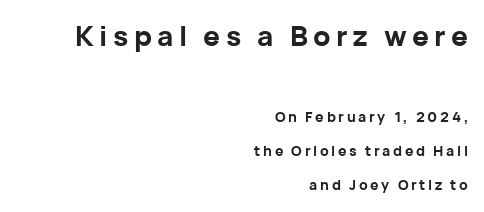
Is the type bold? Yes — the strokes are clearly thick and heavy. Notice how the passage keeps a crisp vertical edge on the right only. Successive baselines arrive slowly, with a big drop between each. Type without underlining. Is this a fixed-width face? No — the glyphs have proportional, varying widths. You get the large type first, then a drop to smaller type.
